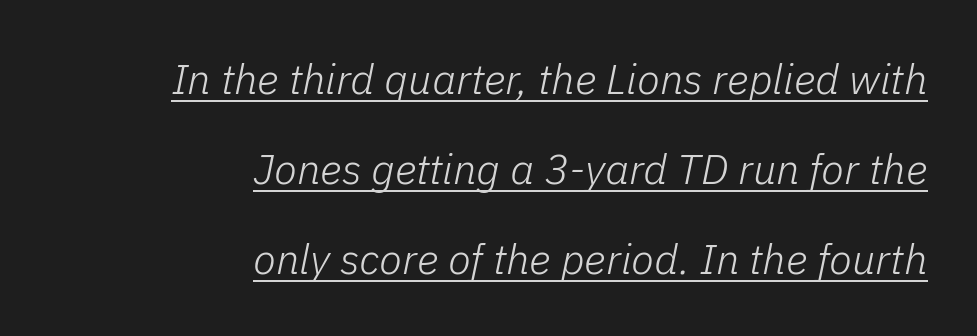
The image shows 42 px light type, italic (leaning right); set right-aligned, loose line spacing (2.14x), normal letter spacing, underlined; low stroke contrast and a medium x-height.
